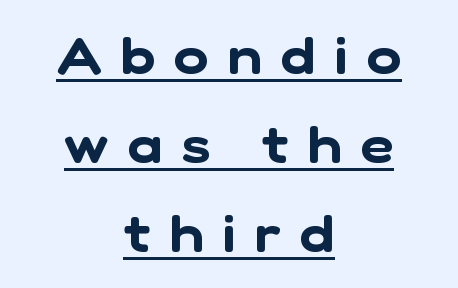
The image shows 52 px sans-serif type; set centered, line spacing 1.71x, unusually wide letter spacing (+0.37 em), underlined; low stroke contrast and a medium x-height.
